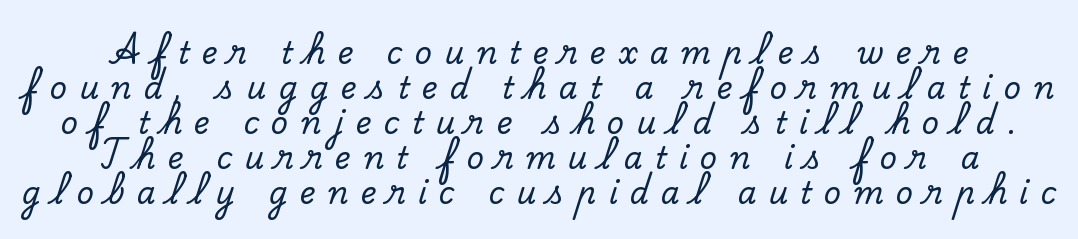
{"serif": "yes", "width": "normal", "stroke_contrast": "low", "x_height": "small", "monospaced": "no", "underline": "no", "align": "center", "line_spacing_ratio": 1.17, "letter_spacing": "wide", "letter_spacing_em": 0.41, "glyph_px": 30}
